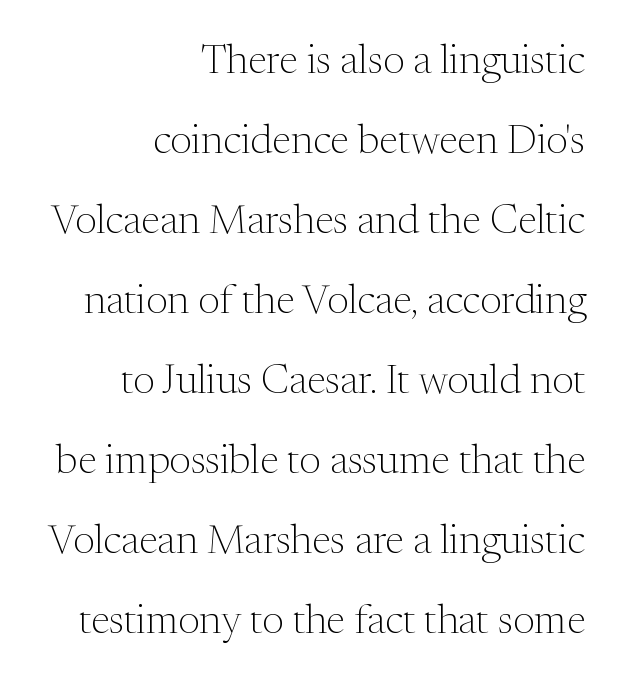
{"serif": "yes", "italic": "no", "bold": "no", "weight": "light", "width": "normal", "stroke_contrast": "medium", "x_height": "medium", "monospaced": "no", "underline": "no", "align": "right", "line_spacing": "loose", "line_spacing_ratio": 1.95, "letter_spacing": "normal", "letter_spacing_em": 0.0, "glyph_px": 41}
